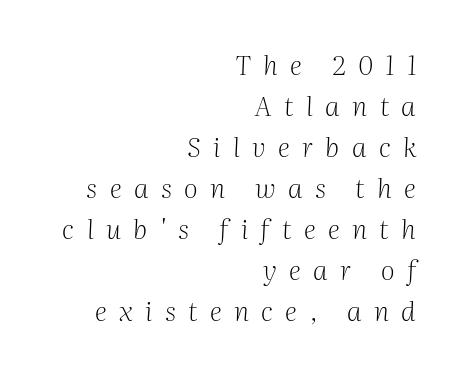
{"italic": "yes", "lean": "right", "slant_degrees": 2, "bold": "no", "underline": "no", "align": "right", "line_spacing": "normal", "line_spacing_ratio": 1.52, "letter_spacing": "wide", "letter_spacing_em": 0.46, "glyph_px": 27}
